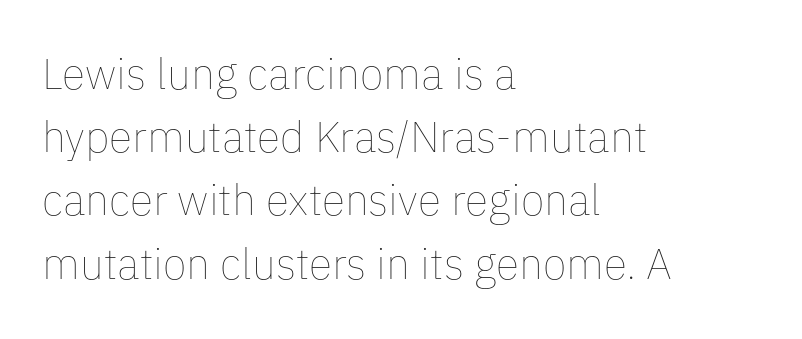
Q: Is the text bold? A: No.
Q: Is the text italic (slanted)? A: No, it is upright.
Q: Is the text underlined? A: No.
Q: How is the paragraph aligned? A: Left-aligned.
Q: Is the spacing between letters normal or unusually wide? A: Normal.
Q: Is the spacing between lines tight, normal or loose? A: Normal.
Q: Width (condensed, normal, or wide)? A: Normal.
Q: Stroke contrast? A: Low.
Q: x-height? A: Medium.
Q: Monospaced? A: No.
